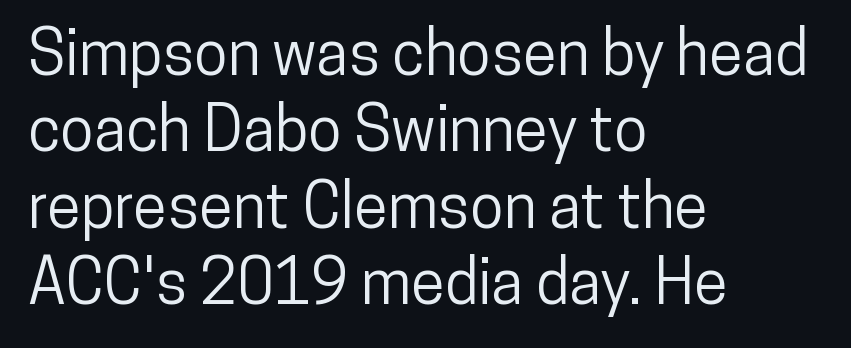
The image shows 62 px condensed sans-serif type, upright; set left-aligned, line spacing 1.23x, normal letter spacing, not underlined; low stroke contrast and a medium x-height.
